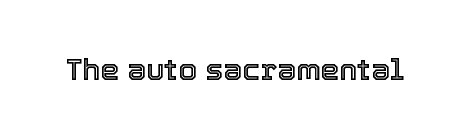
Q: Is the text italic (slanted)? A: No, it is upright.
Q: Is the text underlined? A: No.
Q: Is the spacing between letters normal or unusually wide? A: Normal.
Q: Width (condensed, normal, or wide)? A: Normal.
Q: x-height? A: Medium.
Q: Monospaced? A: No.
